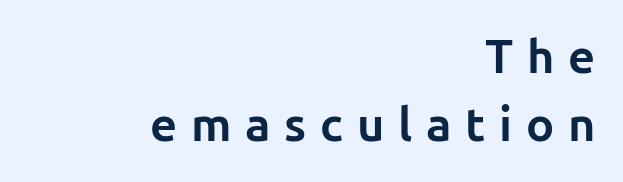
The image shows 47 px bold sans-serif type, upright; set right-aligned, normal line spacing (1.44x), unusually wide letter spacing (+0.29 em), not underlined; low stroke contrast and a medium x-height.
